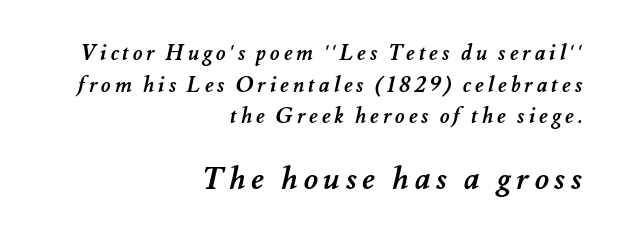
The image shows 31 px semibold type; set right-aligned, normal line spacing (1.51x), not underlined; the second (bottom) block is 1.48x larger; medium stroke contrast and a small x-height.
